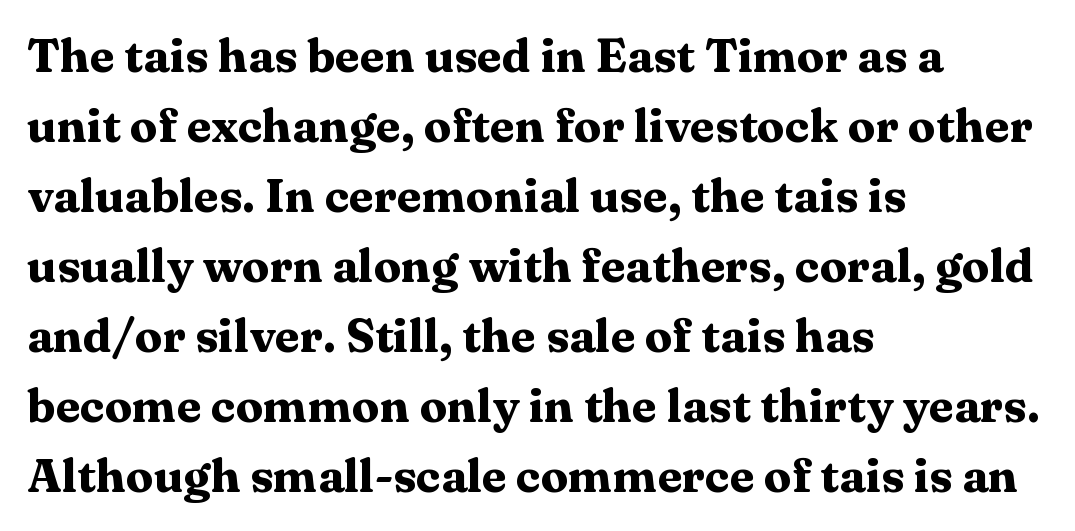
The image shows 46 px heavy, wide serif type, upright; set left-aligned, normal line spacing (1.52x), normal letter spacing, not underlined; medium stroke contrast and a medium x-height.
